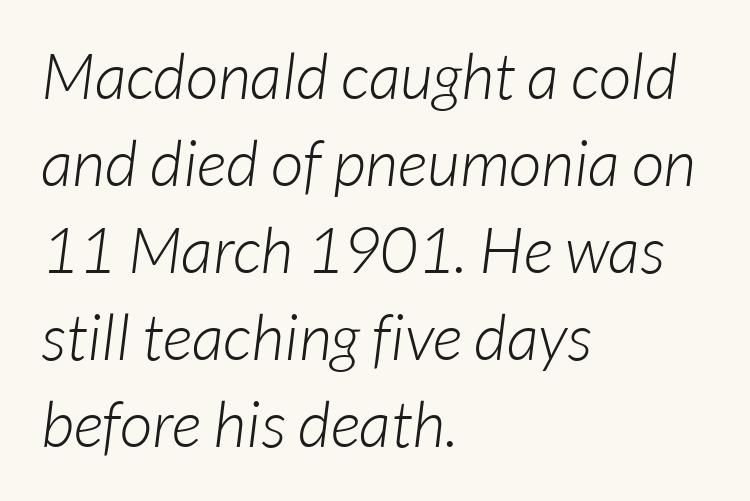
The image shows 64 px light sans-serif type; set left-aligned, normal line spacing (1.36x), normal letter spacing, not underlined; low stroke contrast and a medium x-height.
